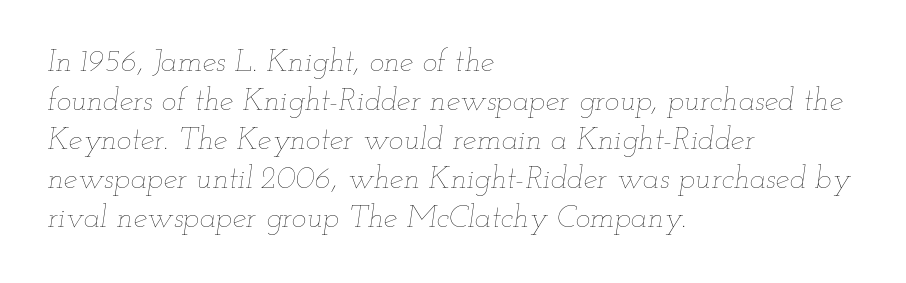
Q: Is the text bold? A: No.
Q: Is the text italic (slanted)? A: Yes, it leans right by about 12 degrees.
Q: Is the text underlined? A: No.
Q: How is the paragraph aligned? A: Left-aligned.
Q: Is the spacing between letters normal or unusually wide? A: Normal.
Q: Is the spacing between lines tight, normal or loose? A: Normal.
Q: Width (condensed, normal, or wide)? A: Wide.
Q: Stroke contrast? A: Low.
Q: x-height? A: Small.
Q: Monospaced? A: No.
